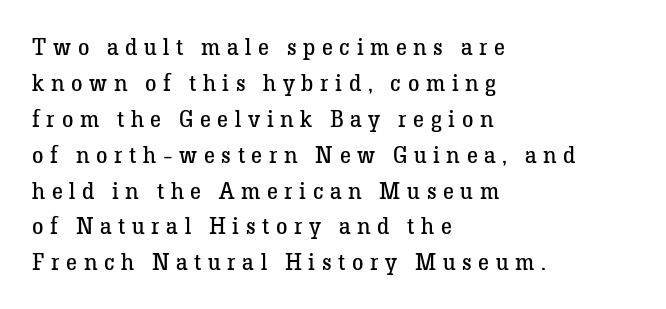
Q: Is the text bold? A: No.
Q: Is the text italic (slanted)? A: No, it is upright.
Q: Is the text underlined? A: No.
Q: How is the paragraph aligned? A: Left-aligned.
Q: Is the spacing between letters normal or unusually wide? A: Unusually wide.
Q: Is the spacing between lines tight, normal or loose? A: Normal.
